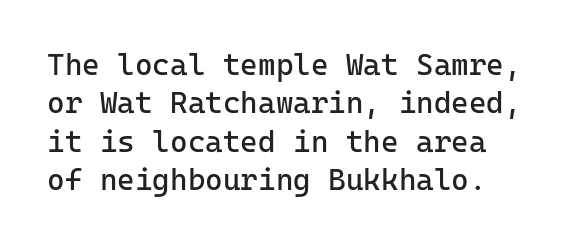
A typesetter would mark this as roman, not italic. Note the uniform advance width — an 'i' takes as much space as an 'm'. Quick note: underline off. No chunkiness to these letters — they're not bold. This rendering uses left alignment, leaving the right contour irregular. Tracking value appears to be zero — textbook default spacing.
